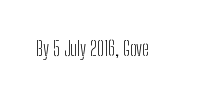
{"italic": "no", "bold": "no", "underline": "no", "letter_spacing": "normal", "letter_spacing_em": 0.0, "glyph_px": 20}
